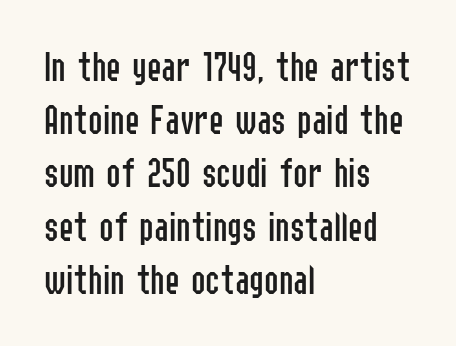
The image shows 44 px regular-weight, condensed sans-serif type, upright; set left-aligned, line spacing 1.21x, normal letter spacing, not underlined; low stroke contrast and a medium x-height.
